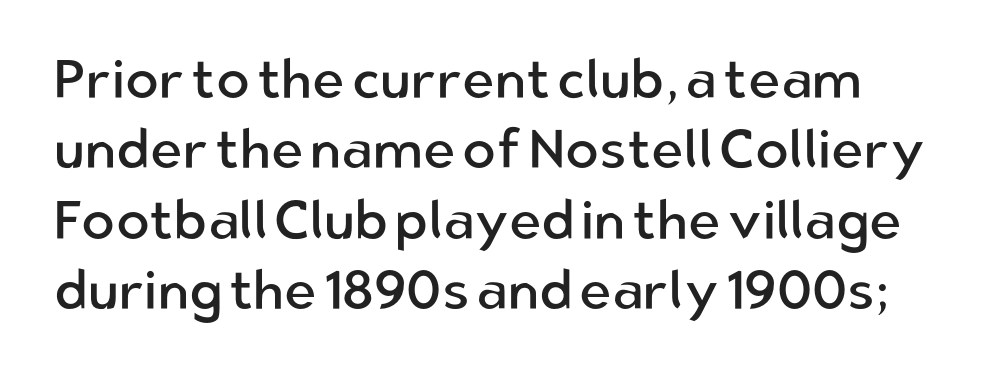
Rows of type keep a routine distance in the vertical direction. Underline: absent. A typesetter would call this proportional, since set widths differ per character. Stroke mass is kept to a normal reading level or below.
